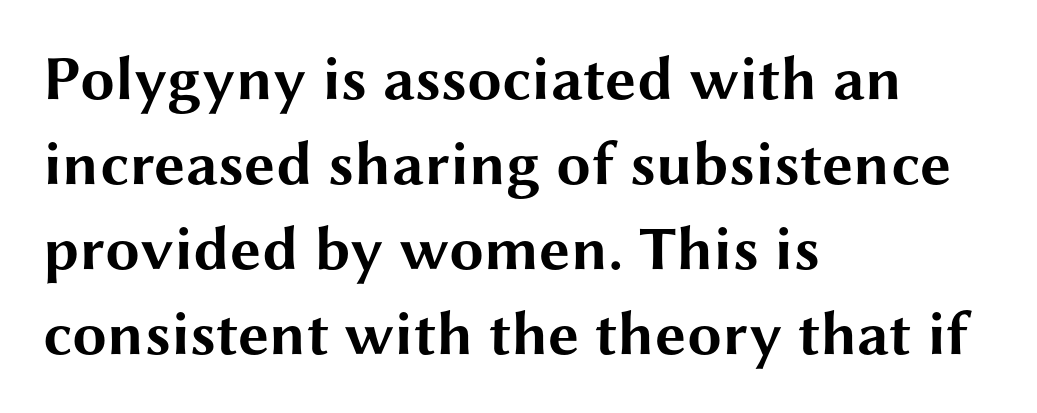
{"serif": "no", "italic": "no", "bold": "yes", "weight": "bold", "width": "wide", "stroke_contrast": "medium", "x_height": "medium", "monospaced": "no", "underline": "no", "align": "left", "line_spacing": "normal", "line_spacing_ratio": 1.37, "letter_spacing": "normal", "letter_spacing_em": 0.0, "glyph_px": 62}
